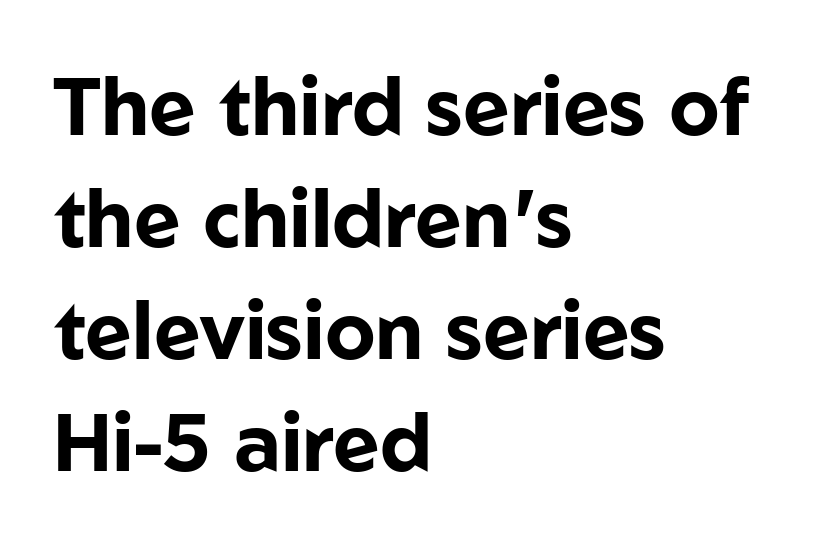
These words are printed bold, with thick strokes throughout. All the whitespace from short lines collects on the right. Compared with typical paragraphs, the rows here are spaced about the same. Nobody drew a line under any word here. It's the straight-up-and-down kind of type.
